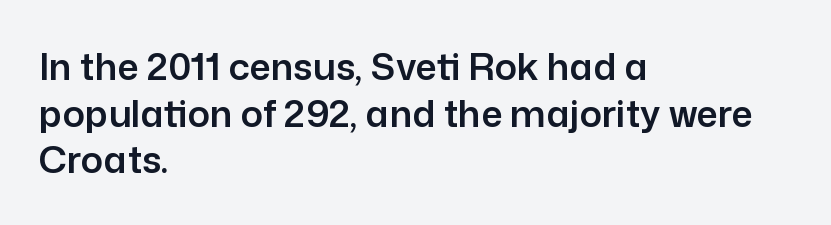
Q: Is the text italic (slanted)? A: No, it is upright.
Q: Is the typeface a serif or a sans-serif typeface? A: Sans-serif.
Q: Is the text underlined? A: No.
Q: How is the paragraph aligned? A: Left-aligned.
Q: Is the spacing between letters normal or unusually wide? A: Normal.
Q: Is the spacing between lines tight, normal or loose? A: Normal.
Q: Width (condensed, normal, or wide)? A: Normal.
Q: Stroke contrast? A: Low.
Q: x-height? A: Medium.
Q: Monospaced? A: No.
